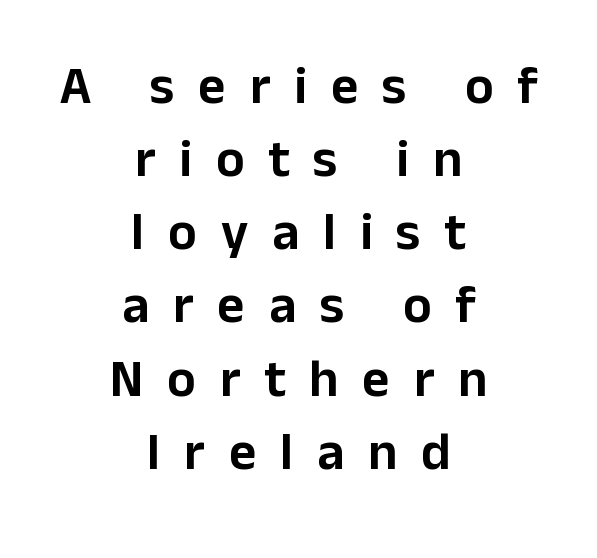
Q: Is the text italic (slanted)? A: No, it is upright.
Q: Is the typeface a serif or a sans-serif typeface? A: Sans-serif.
Q: Is the text underlined? A: No.
Q: How is the paragraph aligned? A: Centered.
Q: Is the spacing between letters normal or unusually wide? A: Unusually wide.
Q: Is the spacing between lines tight, normal or loose? A: Normal.
Q: Width (condensed, normal, or wide)? A: Normal.
Q: Stroke contrast? A: Low.
Q: x-height? A: Medium.
Q: Monospaced? A: No.
